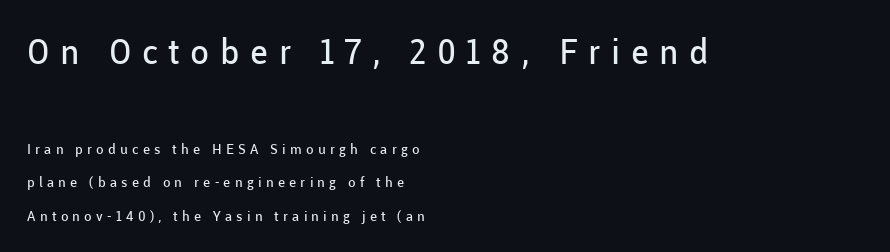
{"serif": "no", "italic": "no", "bold": "no", "weight": "regular", "width": "normal", "stroke_contrast": "low", "x_height": "medium", "monospaced": "no", "underline": "no", "align": "left", "line_spacing": "loose", "line_spacing_ratio": 2.39, "letter_spacing": "wide", "letter_spacing_em": 0.3, "larger_block": "first", "size_ratio": 2.5, "glyph_px": 35}
